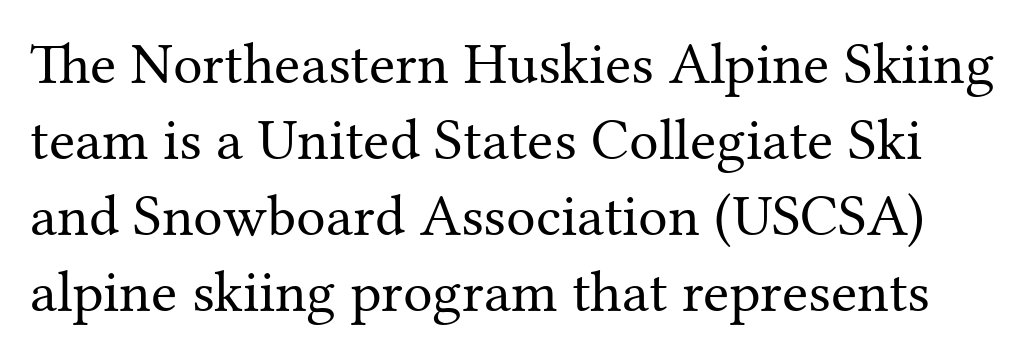
The image shows 59 px regular-weight serif type, upright; set normal line spacing (1.29x), normal letter spacing, not underlined; medium stroke contrast and a medium x-height.
